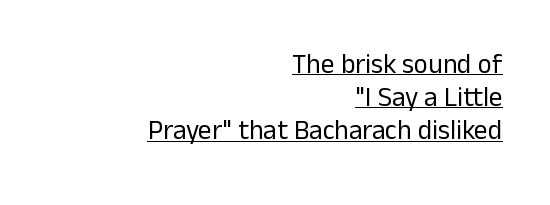
The image shows 27 px text type, upright; set right-aligned, line spacing 1.23x, normal letter spacing, underlined.
